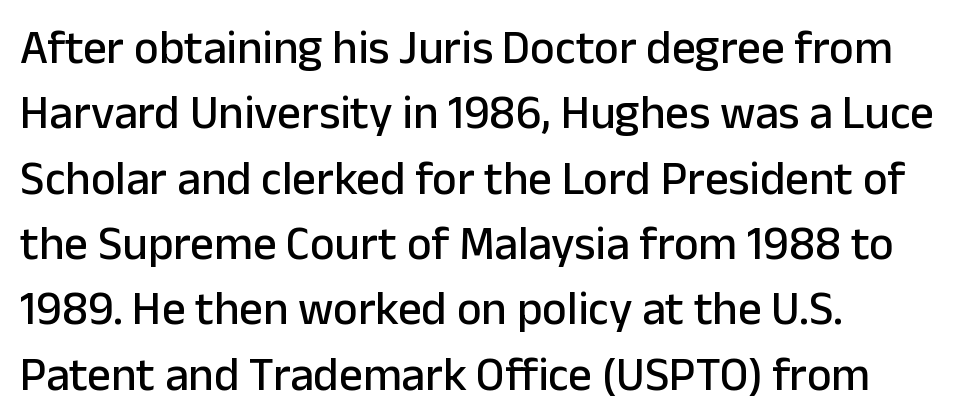
{"serif": "no", "italic": "no", "width": "normal", "stroke_contrast": "low", "x_height": "medium", "monospaced": "no", "underline": "no", "line_spacing": "normal", "line_spacing_ratio": 1.39, "letter_spacing": "normal", "letter_spacing_em": 0.0, "glyph_px": 47}
